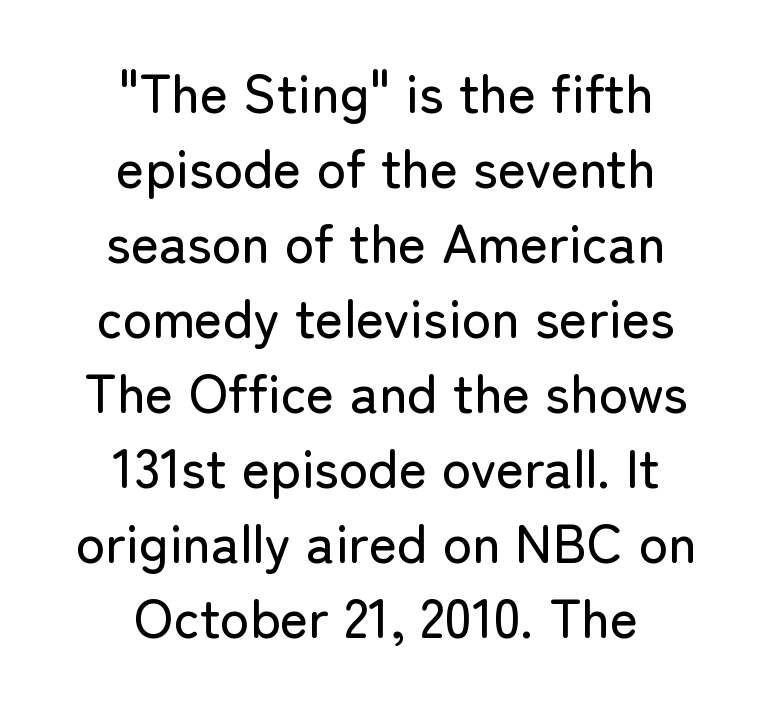
Q: Is the text italic (slanted)? A: No, it is upright.
Q: Is the typeface a serif or a sans-serif typeface? A: Sans-serif.
Q: Is the text underlined? A: No.
Q: How is the paragraph aligned? A: Centered.
Q: Is the spacing between letters normal or unusually wide? A: Normal.
Q: Is the spacing between lines tight, normal or loose? A: Normal.
Q: Width (condensed, normal, or wide)? A: Normal.
Q: Stroke contrast? A: Low.
Q: x-height? A: Medium.
Q: Monospaced? A: No.
